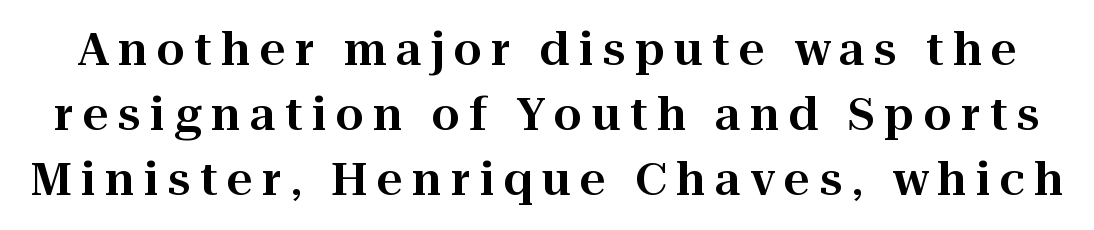
Quick note: underline off. Spacing verdict: proportional, widths tailored to each character. The tracking reads as deliberately expanded to a designer's eye. Posture: straight, roman, zero tilt.
